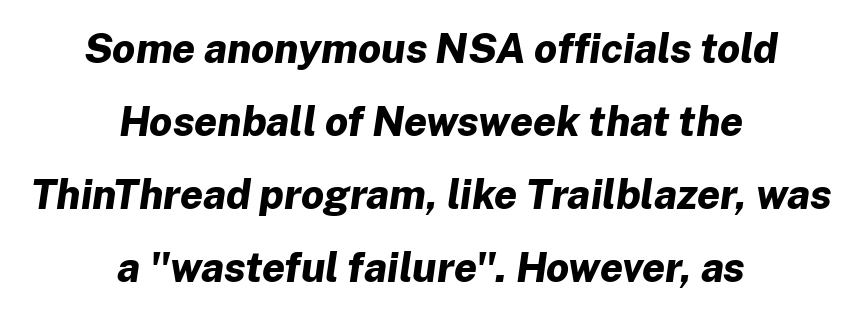
The image shows 41 px bold type, italic (leaning right); set centered, line spacing 1.78x, normal letter spacing, not underlined; low stroke contrast and a medium x-height.
